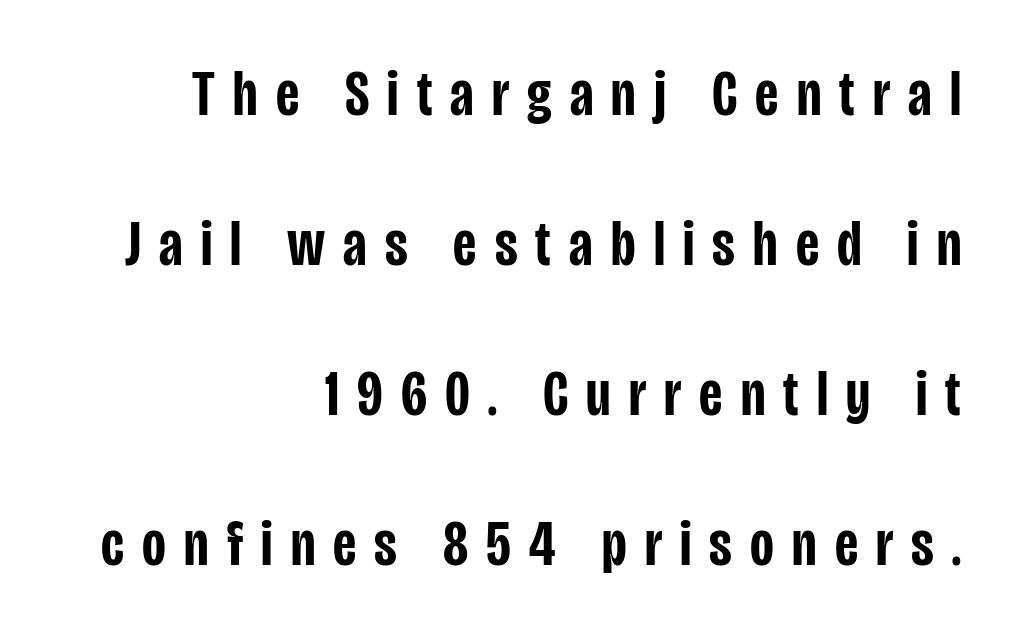
{"serif": "no", "italic": "no", "bold": "semi", "weight": "semibold", "width": "condensed", "stroke_contrast": "low", "x_height": "large", "monospaced": "no", "underline": "no", "align": "right", "line_spacing": "loose", "line_spacing_ratio": 2.31, "letter_spacing": "wide", "letter_spacing_em": 0.28, "glyph_px": 65}
